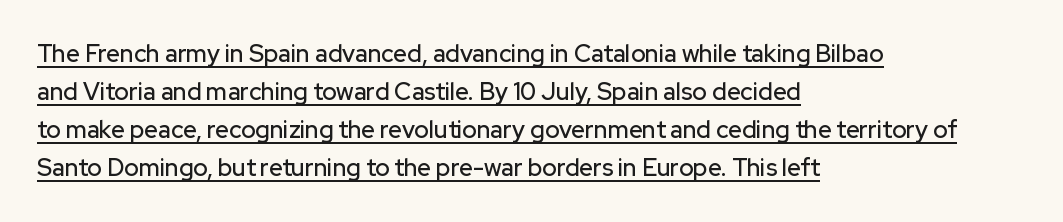
{"italic": "no", "underline": "yes", "align": "left", "line_spacing": "normal", "line_spacing_ratio": 1.59, "letter_spacing": "normal", "letter_spacing_em": 0.0, "glyph_px": 24}
